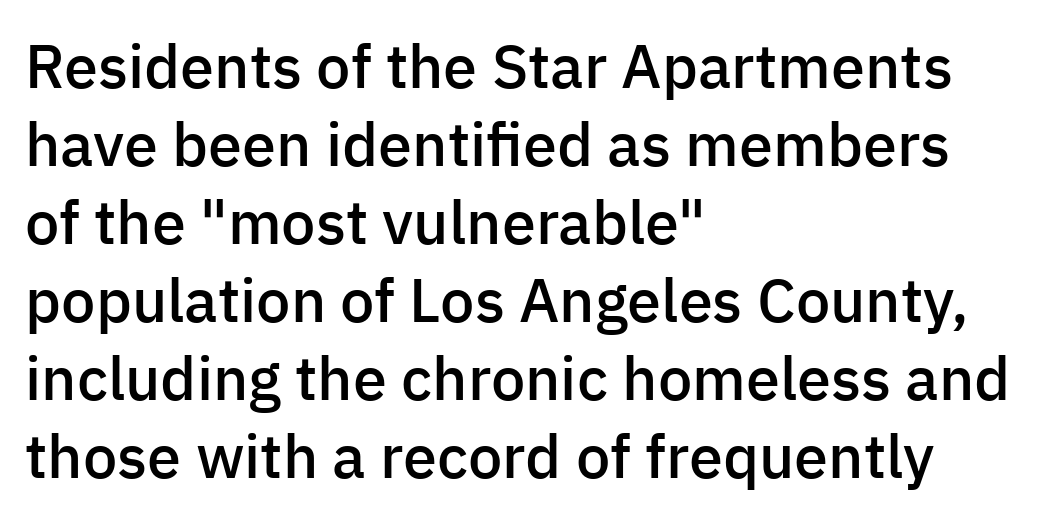
Q: Is the text bold? A: Semi-bold.
Q: Is the text italic (slanted)? A: No, it is upright.
Q: Is the typeface a serif or a sans-serif typeface? A: Sans-serif.
Q: Is the text underlined? A: No.
Q: How is the paragraph aligned? A: Left-aligned.
Q: Is the spacing between letters normal or unusually wide? A: Normal.
Q: Is the spacing between lines tight, normal or loose? A: Normal.
Q: Width (condensed, normal, or wide)? A: Normal.
Q: Stroke contrast? A: Low.
Q: x-height? A: Medium.
Q: Monospaced? A: No.
